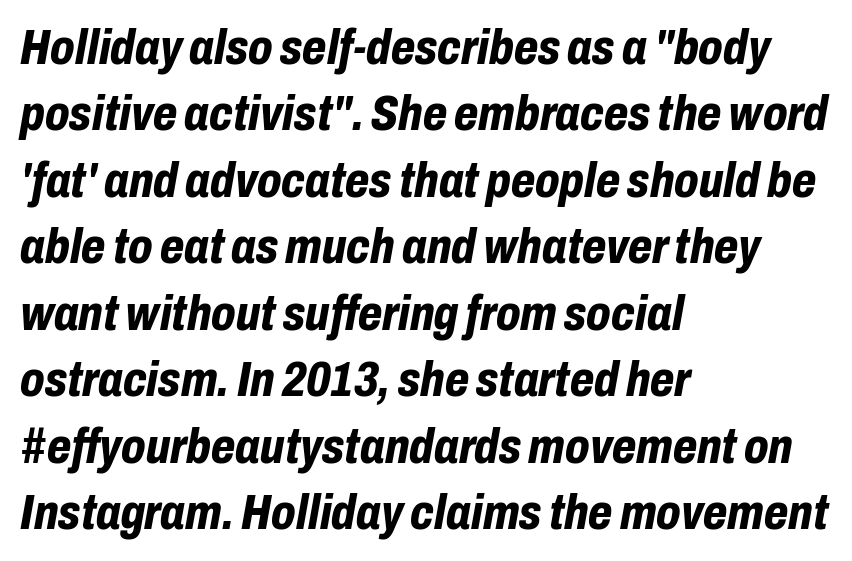
The image shows 50 px bold, condensed type, italic (leaning right); set left-aligned, normal line spacing (1.33x), normal letter spacing, not underlined; low stroke contrast and a medium x-height.
